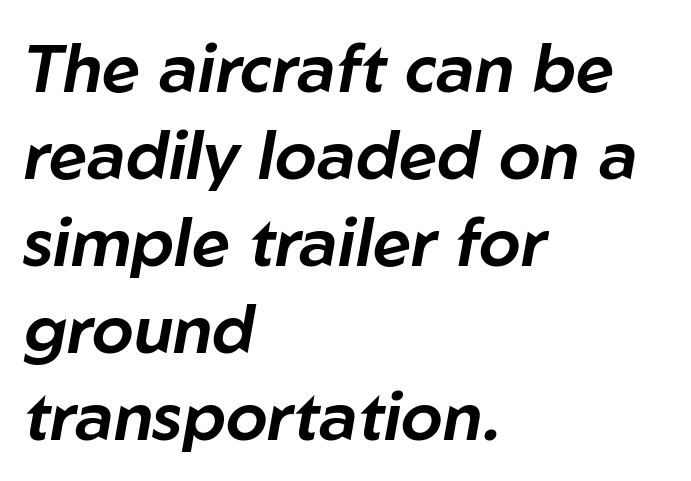
Q: Is the text italic (slanted)? A: Yes, it leans right by about 10 degrees.
Q: Is the text underlined? A: No.
Q: How is the paragraph aligned? A: Left-aligned.
Q: Is the spacing between letters normal or unusually wide? A: Normal.
Q: Is the spacing between lines tight, normal or loose? A: Normal.
Q: Width (condensed, normal, or wide)? A: Normal.
Q: Stroke contrast? A: Low.
Q: x-height? A: Medium.
Q: Monospaced? A: No.
